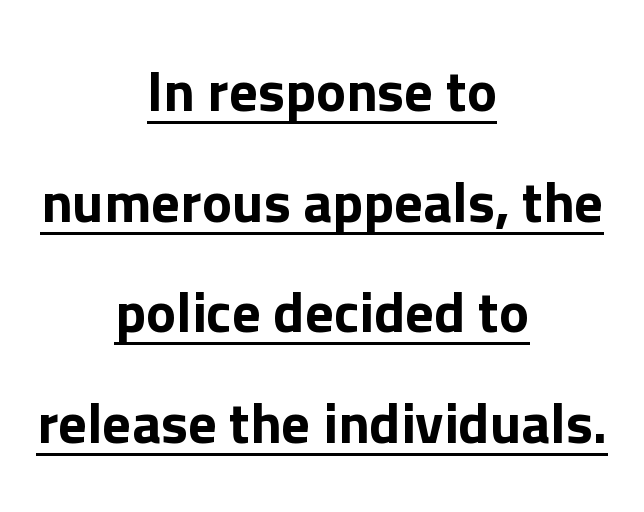
{"serif": "no", "italic": "no", "width": "normal", "stroke_contrast": "low", "x_height": "medium", "monospaced": "no", "underline": "yes", "align": "center", "line_spacing": "loose", "line_spacing_ratio": 1.94, "letter_spacing": "normal", "letter_spacing_em": 0.0, "glyph_px": 57}
